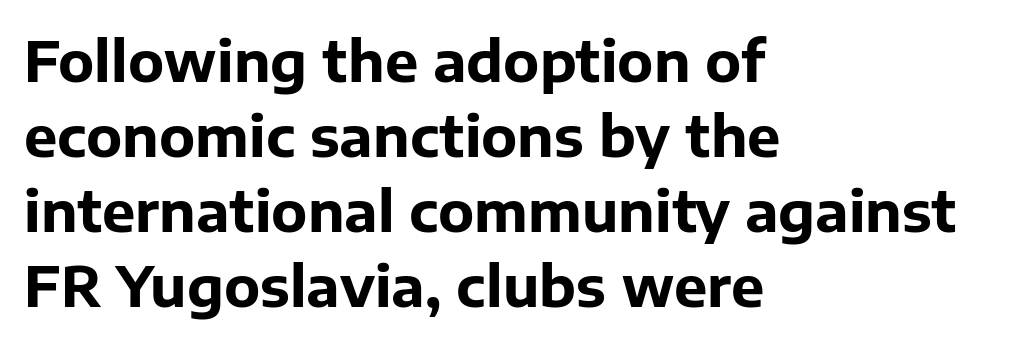
{"serif": "no", "italic": "no", "bold": "yes", "weight": "bold", "width": "normal", "stroke_contrast": "low", "x_height": "medium", "monospaced": "no", "underline": "no", "align": "left", "line_spacing": "normal", "line_spacing_ratio": 1.34, "letter_spacing": "normal", "letter_spacing_em": 0.0, "glyph_px": 56}
